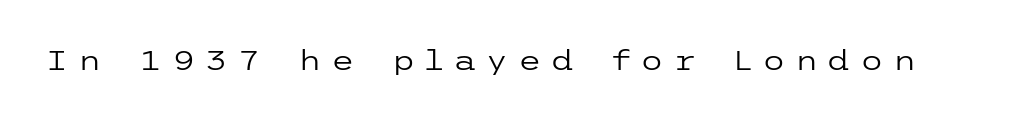
The image shows 27 px text type, upright; set unusually wide letter spacing (+0.34 em), not underlined.
